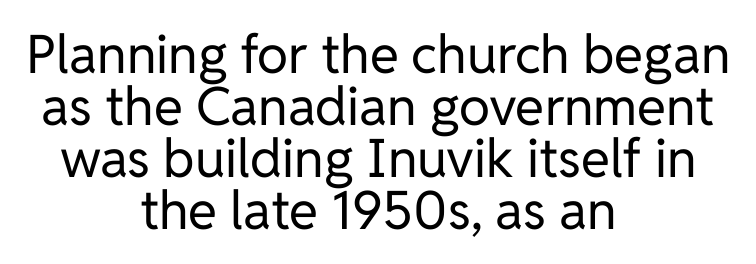
{"serif": "no", "italic": "no", "bold": "no", "weight": "regular", "width": "normal", "stroke_contrast": "low", "x_height": "medium", "monospaced": "no", "underline": "no", "align": "center", "line_spacing": "tight", "line_spacing_ratio": 0.98, "letter_spacing": "normal", "letter_spacing_em": 0.0, "glyph_px": 53}
